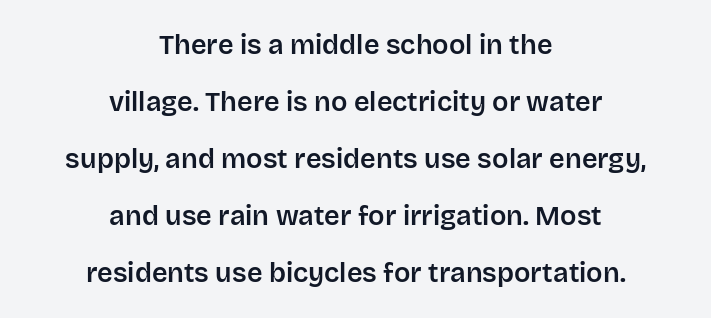
If you folded the block vertically in half, each line would mirror itself in length. The specimen omits any rule beneath the text block's lines. Compared with typical body copy, the letter spacing here is the same. Horizontal bands of white between lines are thick stripes.
